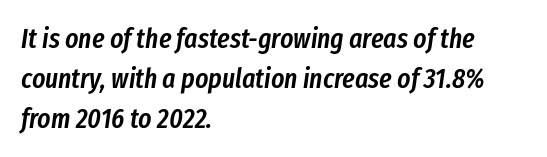
This sample has the flowing, uneven cadence of proportional lettering. Moderately thickened strokes mark this as semibold type. Notice how the stems are inclined rather than vertical — that's the hallmark of italics. Where is the straight margin? On the left. Notice how descenders clear the ascenders below comfortably — that's standard leading.
